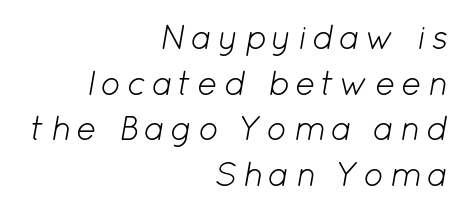
The image shows 34 px light type, italic (leaning right); set right-aligned, normal line spacing (1.34x), not underlined; low stroke contrast and a medium x-height.
